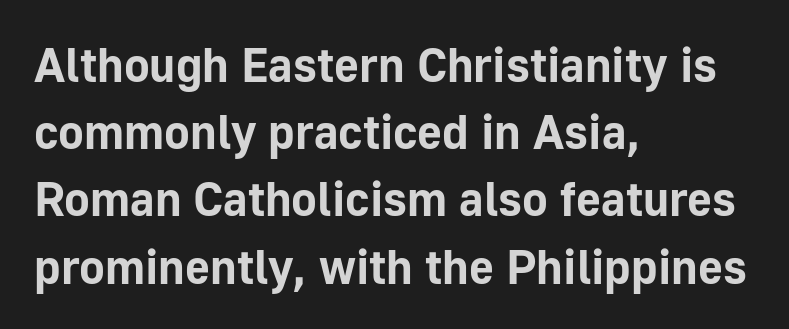
Do the characters align in a grid? No, the font is proportional. Spacing between characters is what you'd get straight out of the box. Strong, thick strokes mark this as bold type. Vertically, the passage feels balanced, rows spaced as you'd expect. Check where the strokes stop: nothing finishes them off — pure sans.
